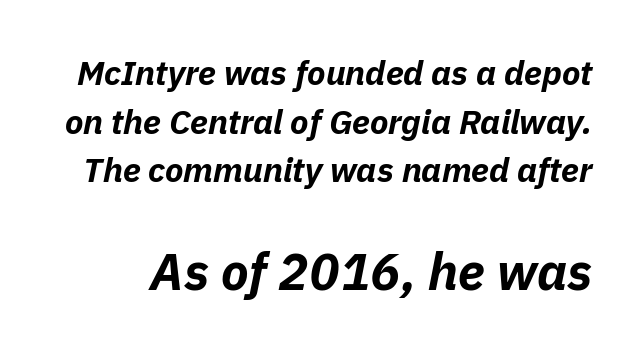
Type without underlining. The passage shown begins with its smaller block and ends with its larger one. Observe the lean: these are italic letterforms. Compared with typical paragraphs, the rows here are spaced about the same. The horizontal fit of the characters is conventional and even. Heft: maximum for text — a bold.
